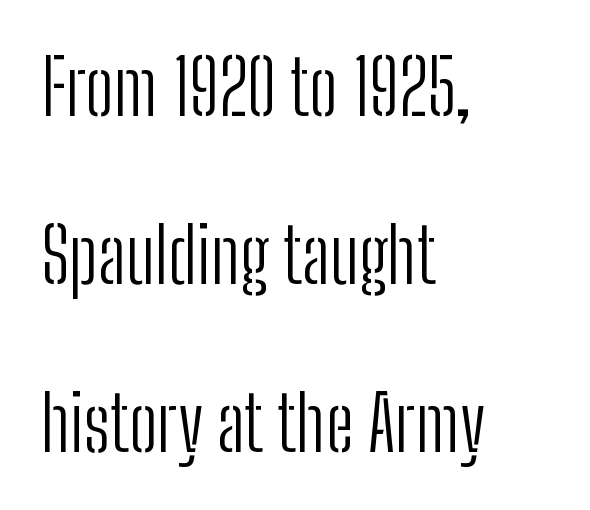
Q: Is the text bold? A: No.
Q: Is the text italic (slanted)? A: No, it is upright.
Q: Is the typeface a serif or a sans-serif typeface? A: Sans-serif.
Q: Is the text underlined? A: No.
Q: How is the paragraph aligned? A: Left-aligned.
Q: Is the spacing between letters normal or unusually wide? A: Normal.
Q: Is the spacing between lines tight, normal or loose? A: Loose.
Q: Width (condensed, normal, or wide)? A: Condensed.
Q: Stroke contrast? A: Low.
Q: x-height? A: Medium.
Q: Monospaced? A: No.
